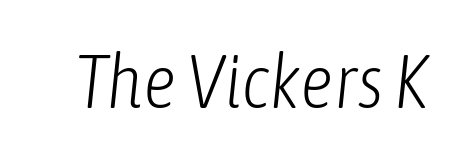
The rendering applies a slant to the glyphs. Character widths vary here, with narrow letters taking less room than wide ones. A bare baseline throughout the passage. Look at the tracking — it's just the regular setting, nothing added.
